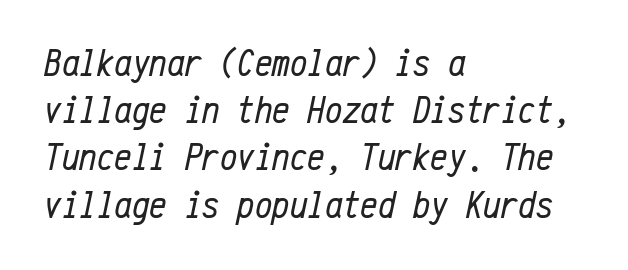
The image shows 39 px regular-weight, condensed type, italic (leaning right), monospaced; set left-aligned, line spacing 1.21x, normal letter spacing, not underlined; low stroke contrast and a medium x-height.
